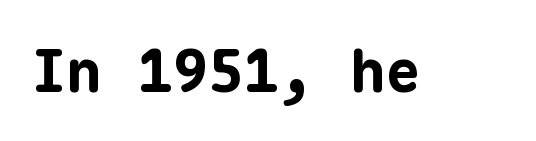
{"serif": "no", "italic": "no", "bold": "yes", "weight": "bold", "width": "normal", "stroke_contrast": "low", "x_height": "medium", "monospaced": "yes", "underline": "no", "letter_spacing": "normal", "letter_spacing_em": 0.0, "glyph_px": 59}
